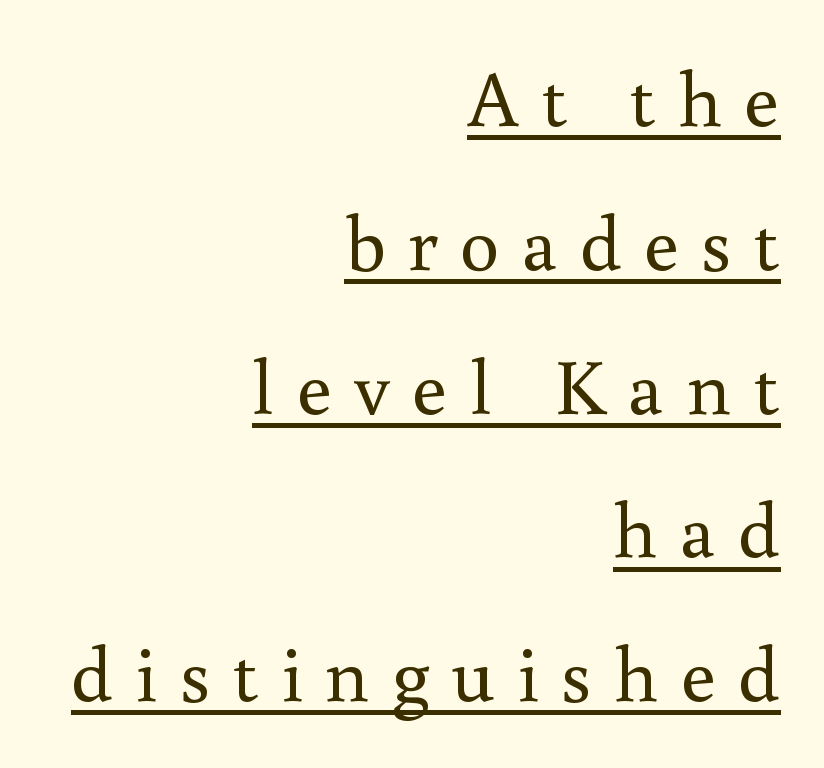
The image shows 79 px regular-weight serif type, upright; set right-aligned, line spacing 1.82x, unusually wide letter spacing (+0.28 em), underlined; medium stroke contrast and a small x-height.
